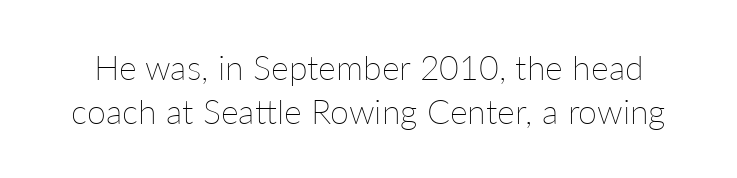
Q: Is the text bold? A: No.
Q: Is the text italic (slanted)? A: No, it is upright.
Q: Is the text underlined? A: No.
Q: Is the spacing between letters normal or unusually wide? A: Normal.
Q: Is the spacing between lines tight, normal or loose? A: Normal.
Q: Width (condensed, normal, or wide)? A: Normal.
Q: Stroke contrast? A: Low.
Q: x-height? A: Medium.
Q: Monospaced? A: No.
